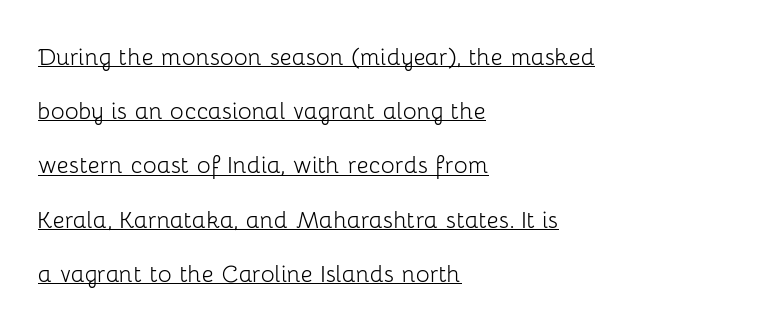
A typesetter would call this proportional, since set widths differ per character. Upright lettering throughout. Words appear dense and cohesive because spacing is normal. Looks like someone drew a line under every word here. Classification — sans serif. Weight: not bold — regular or lighter.
